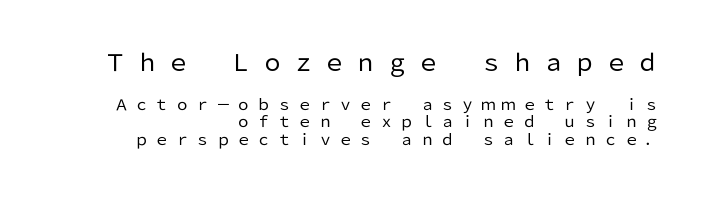
The image shows 23 px text type, upright; set right-aligned, line spacing 1.18x, unusually wide letter spacing (+0.36 em), not underlined; the first (top) block is 1.53x larger.
